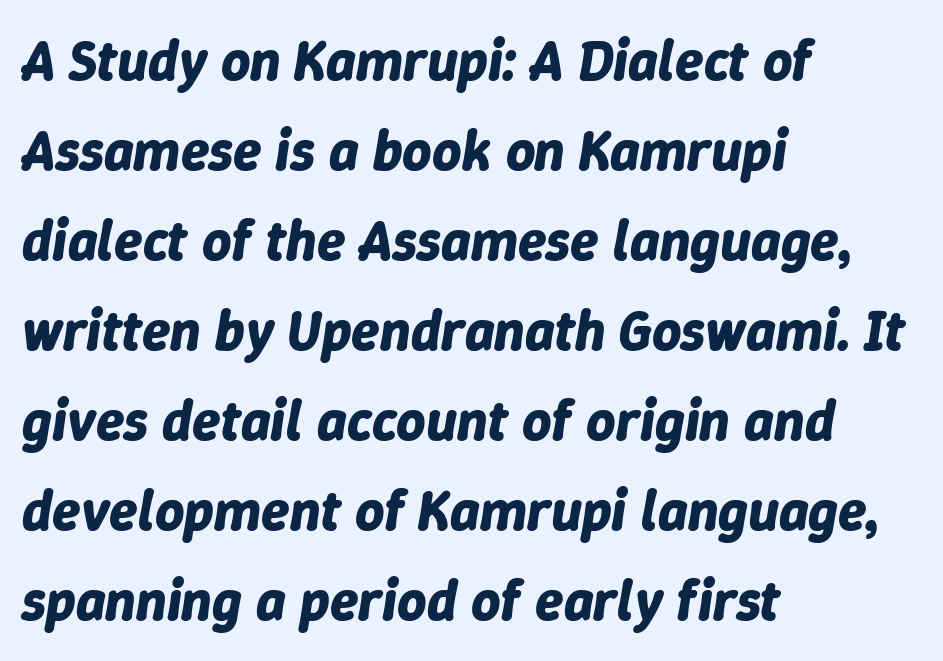
The image shows 57 px bold type, italic (leaning right); set left-aligned, normal line spacing (1.58x), normal letter spacing, not underlined; low stroke contrast and a medium x-height.
